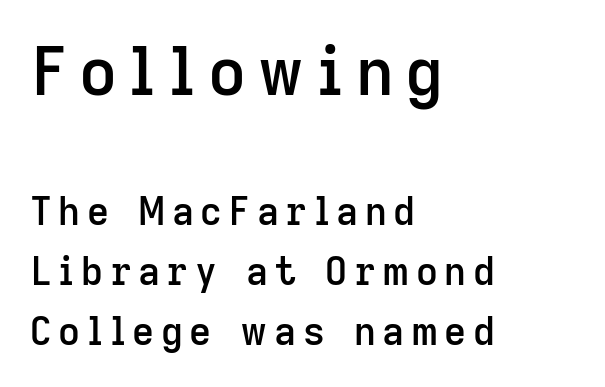
{"serif": "no", "italic": "no", "bold": "semi", "weight": "semibold", "width": "normal", "stroke_contrast": "low", "x_height": "medium", "monospaced": "no", "underline": "no", "align": "left", "line_spacing": "normal", "line_spacing_ratio": 1.58, "larger_block": "first", "size_ratio": 1.74, "glyph_px": 66}
